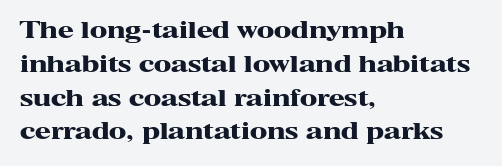
{"italic": "no", "bold": "yes", "underline": "no", "align": "left", "line_spacing": "normal", "line_spacing_ratio": 1.47, "letter_spacing": "normal", "letter_spacing_em": 0.0, "glyph_px": 23}
